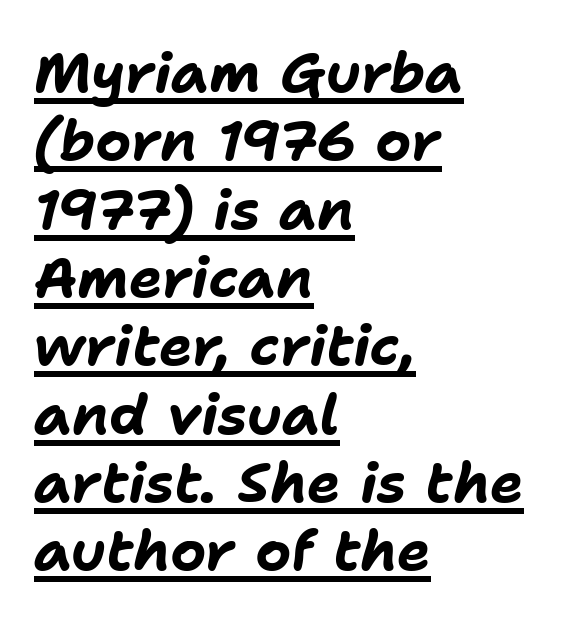
Q: Is the text bold? A: Yes.
Q: Is the text italic (slanted)? A: Yes, it leans right by about 11 degrees.
Q: Is the text underlined? A: Yes.
Q: How is the paragraph aligned? A: Left-aligned.
Q: Is the spacing between letters normal or unusually wide? A: Normal.
Q: Width (condensed, normal, or wide)? A: Normal.
Q: Stroke contrast? A: Low.
Q: x-height? A: Medium.
Q: Monospaced? A: No.
